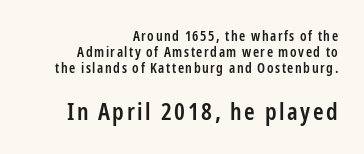
The image shows 24 px text type, upright; set right-aligned, line spacing 1.16x, not underlined; the second (bottom) block is 1.71x larger.
